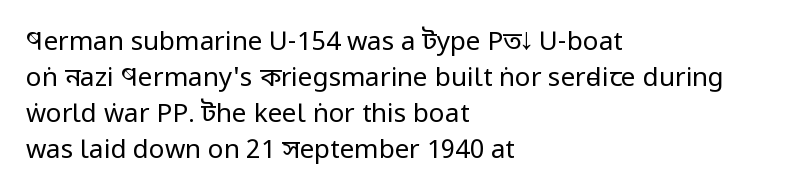
The image shows 26 px text type, upright; set left-aligned, normal line spacing (1.39x), normal letter spacing, not underlined.
